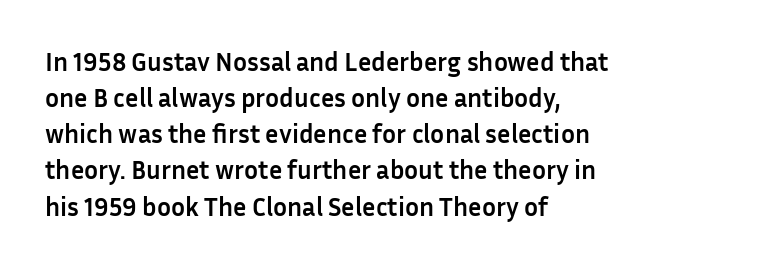
Q: Is the text bold? A: Yes.
Q: Is the text italic (slanted)? A: No, it is upright.
Q: Is the text underlined? A: No.
Q: How is the paragraph aligned? A: Left-aligned.
Q: Is the spacing between letters normal or unusually wide? A: Normal.
Q: Is the spacing between lines tight, normal or loose? A: Normal.
